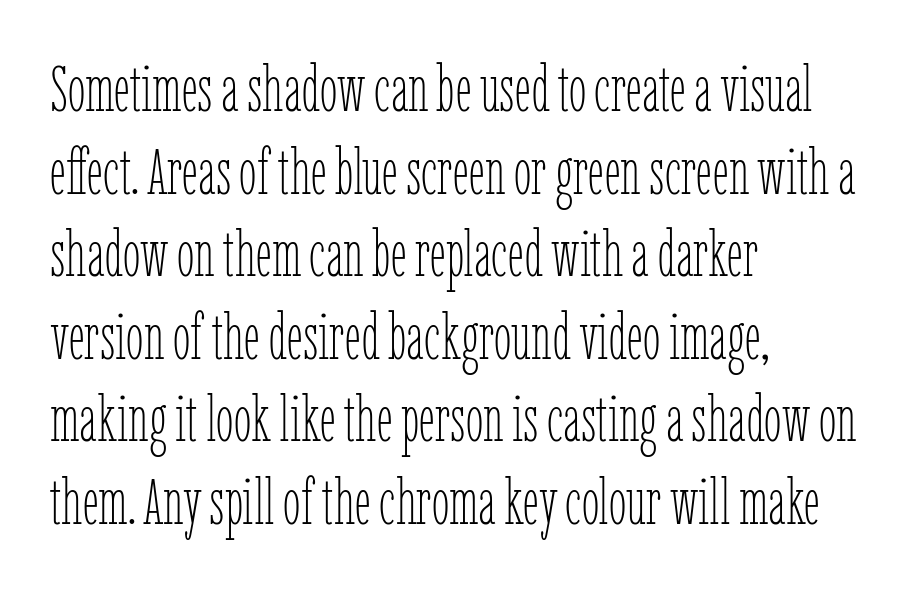
Letter spacing: default. Descenders are the only things crossing below the line. The strokes are not fattened; the text isn't bold. Here the designer chose a conventional face with non-uniform glyph widths.
